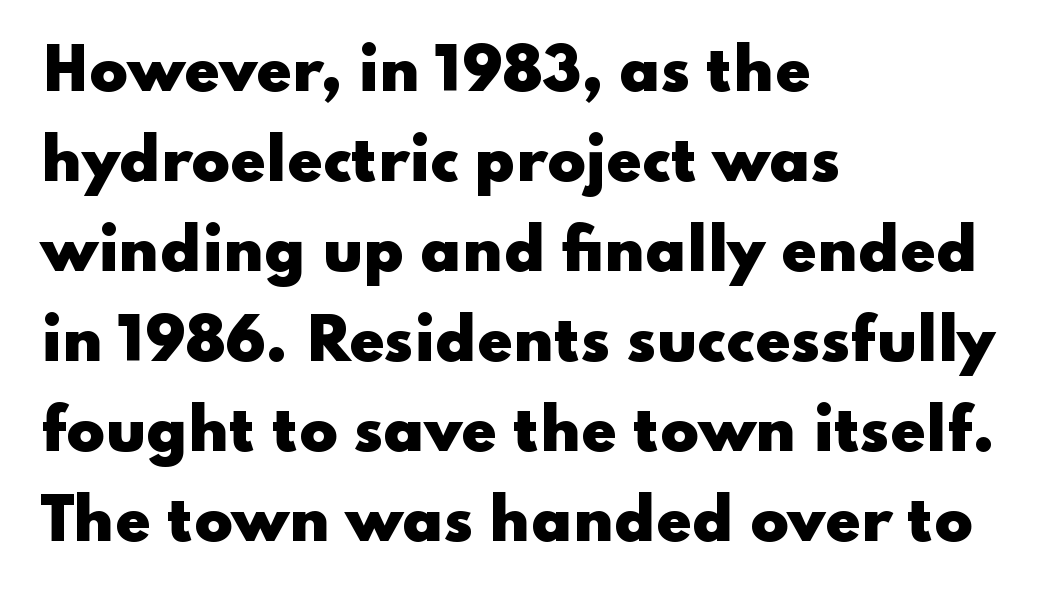
The image shows 57 px heavy, wide sans-serif type, upright; set left-aligned, normal line spacing (1.58x), normal letter spacing, not underlined; low stroke contrast and a small x-height.
